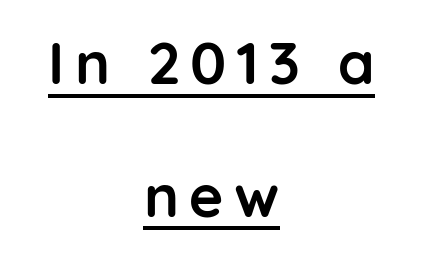
Think of a printed novel: that variable character pitch is what you see here. Regarding leading, the lines here are spaced well apart. Every row of glyphs is offset so its center matches the block's center. Nope, not italic — everything's standing straight. The characters look thick and weighty, a clear bold.
